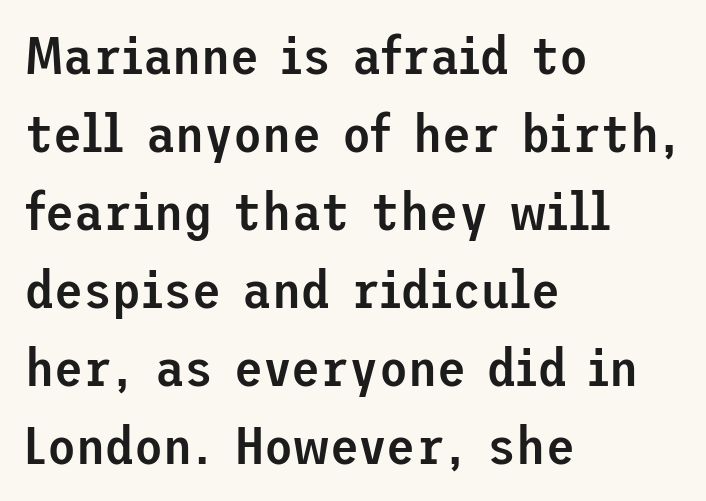
The image shows 53 px semibold sans-serif type, upright; set left-aligned, normal line spacing (1.47x), normal letter spacing, not underlined; low stroke contrast and a medium x-height.
